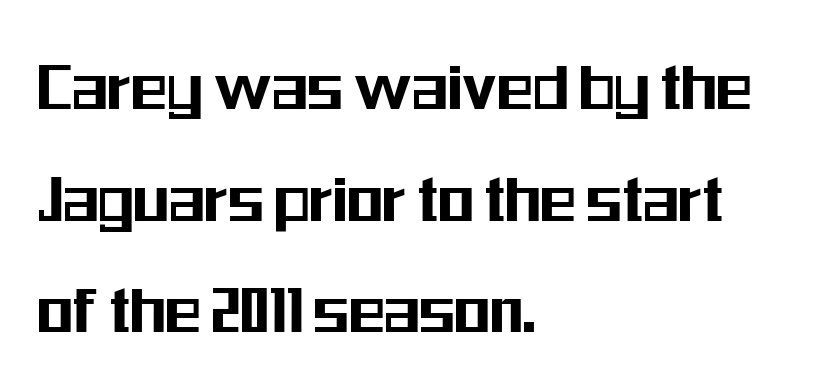
The space directly below the letters is spotless. This block has exactly the height ordinary leading produces. Rendered with straight, roman letterforms. In CSS terms this would be text-align: left. You can tell from the bare stems that sans-serif type was used.
